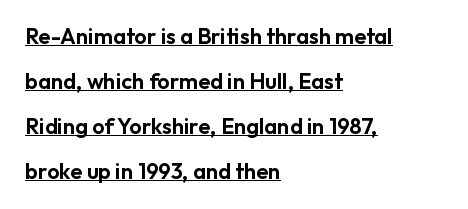
Q: Is the text italic (slanted)? A: No, it is upright.
Q: Is the text underlined? A: Yes.
Q: How is the paragraph aligned? A: Left-aligned.
Q: Is the spacing between letters normal or unusually wide? A: Normal.
Q: Is the spacing between lines tight, normal or loose? A: Loose.
